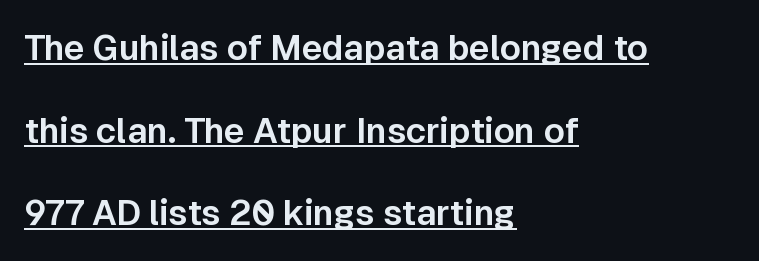
{"serif": "no", "italic": "no", "width": "normal", "stroke_contrast": "low", "x_height": "medium", "monospaced": "no", "underline": "yes", "align": "left", "line_spacing": "loose", "line_spacing_ratio": 2.36, "letter_spacing": "normal", "letter_spacing_em": 0.0, "glyph_px": 35}
